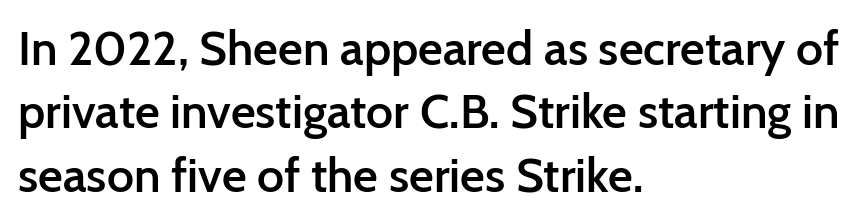
The image shows 48 px semibold sans-serif type, upright; set left-aligned, normal line spacing (1.32x), normal letter spacing, not underlined; low stroke contrast and a medium x-height.
